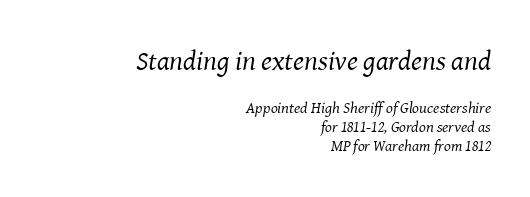
{"serif": "yes", "italic": "yes", "lean": "right", "slant_degrees": 8, "bold": "no", "weight": "regular", "width": "normal", "stroke_contrast": "medium", "x_height": "medium", "monospaced": "no", "underline": "no", "align": "right", "line_spacing_ratio": 1.2, "letter_spacing": "normal", "letter_spacing_em": 0.0, "larger_block": "first", "size_ratio": 1.75, "glyph_px": 28}
